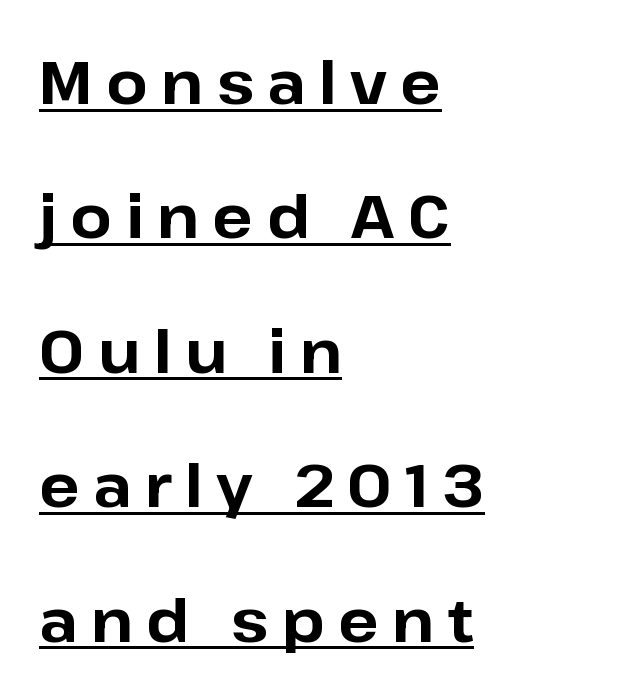
Q: Is the text bold? A: Yes.
Q: Is the text italic (slanted)? A: No, it is upright.
Q: Is the typeface a serif or a sans-serif typeface? A: Sans-serif.
Q: Is the text underlined? A: Yes.
Q: How is the paragraph aligned? A: Left-aligned.
Q: Is the spacing between letters normal or unusually wide? A: Unusually wide.
Q: Is the spacing between lines tight, normal or loose? A: Loose.
Q: Width (condensed, normal, or wide)? A: Normal.
Q: Stroke contrast? A: Low.
Q: x-height? A: Medium.
Q: Monospaced? A: No.
